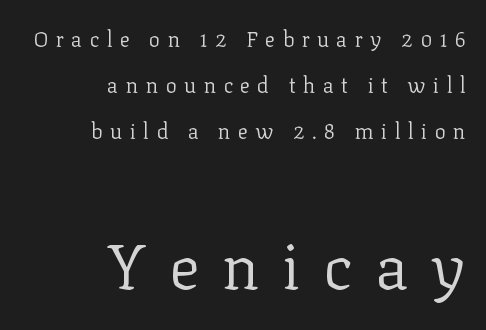
The image shows 64 px regular-weight serif type, upright; set right-aligned, loose line spacing (2.18x), unusually wide letter spacing (+0.35 em), not underlined; the second (bottom) block is 3.05x larger; low stroke contrast and a medium x-height.
